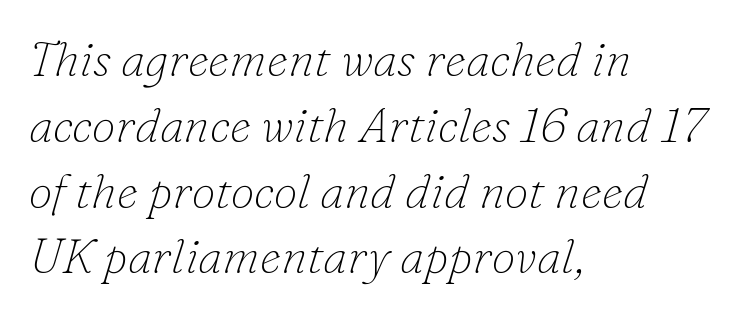
The image shows 48 px thin serif type, italic (leaning right); set left-aligned, normal line spacing (1.37x), normal letter spacing, not underlined; low stroke contrast and a small x-height.
